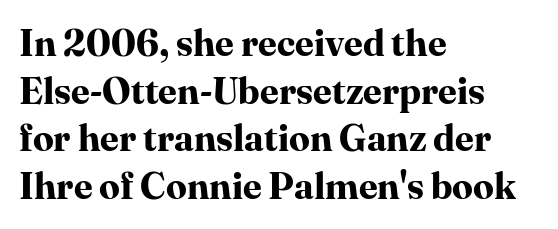
{"serif": "yes", "italic": "no", "bold": "yes", "weight": "bold", "width": "normal", "stroke_contrast": "high", "x_height": "medium", "monospaced": "no", "underline": "no", "align": "left", "line_spacing": "normal", "line_spacing_ratio": 1.29, "letter_spacing": "normal", "letter_spacing_em": 0.0, "glyph_px": 37}
